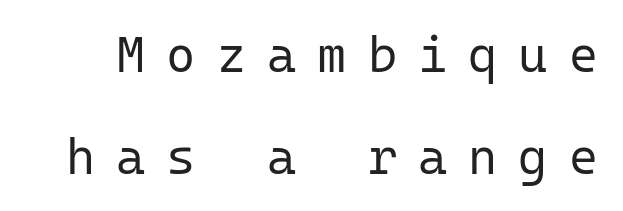
In terms of letterform style, serifs are entirely absent. Interline gaps are noticeably wide in this sample. Think of a typewriter: that constant character pitch is what you see here. Posture: straight, roman, zero tilt.
